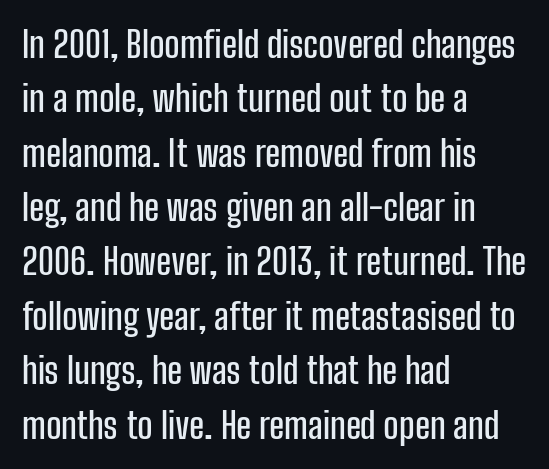
Q: Is the text italic (slanted)? A: No, it is upright.
Q: Is the typeface a serif or a sans-serif typeface? A: Sans-serif.
Q: Is the text underlined? A: No.
Q: How is the paragraph aligned? A: Left-aligned.
Q: Is the spacing between letters normal or unusually wide? A: Normal.
Q: Is the spacing between lines tight, normal or loose? A: Normal.
Q: Width (condensed, normal, or wide)? A: Condensed.
Q: Stroke contrast? A: Low.
Q: x-height? A: Medium.
Q: Monospaced? A: No.
